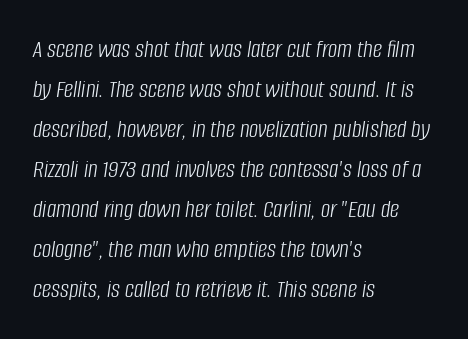
The image shows 26 px text type, italic (leaning right); set left-aligned, normal line spacing (1.54x), normal letter spacing, not underlined.
